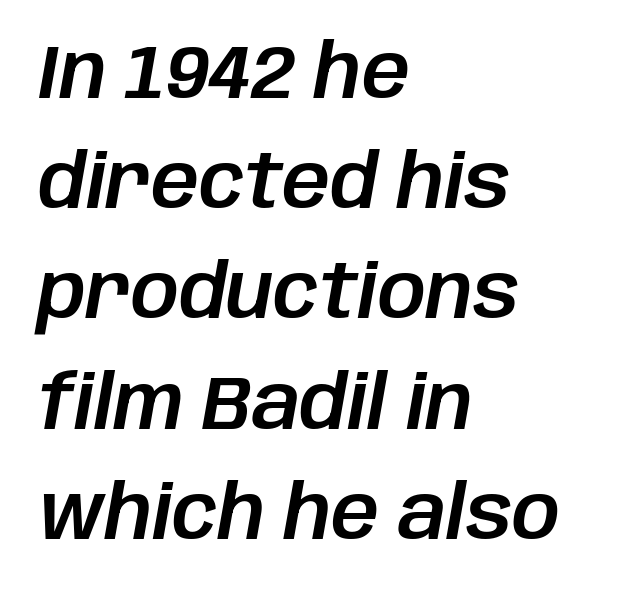
Q: Is the text italic (slanted)? A: Yes, it leans right by about 10 degrees.
Q: Is the text underlined? A: No.
Q: How is the paragraph aligned? A: Left-aligned.
Q: Is the spacing between letters normal or unusually wide? A: Normal.
Q: Is the spacing between lines tight, normal or loose? A: Normal.
Q: Width (condensed, normal, or wide)? A: Normal.
Q: Stroke contrast? A: Low.
Q: x-height? A: Large.
Q: Monospaced? A: No.
